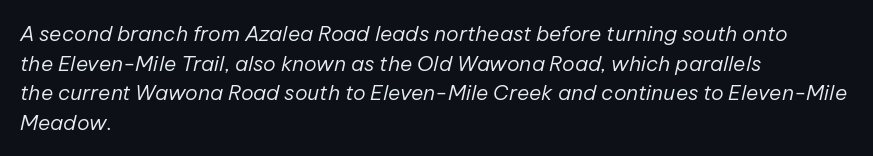
The image shows 21 px text type, italic (leaning right); set left-aligned, normal line spacing (1.41x), normal letter spacing, not underlined.
